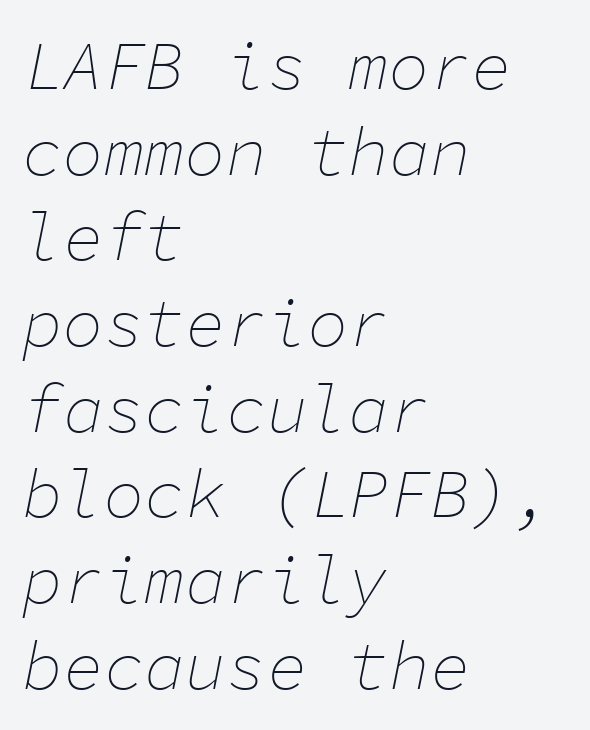
The image shows 68 px thin type, italic (leaning right), monospaced; set left-aligned, normal line spacing (1.26x), normal letter spacing, not underlined; low stroke contrast and a medium x-height.
